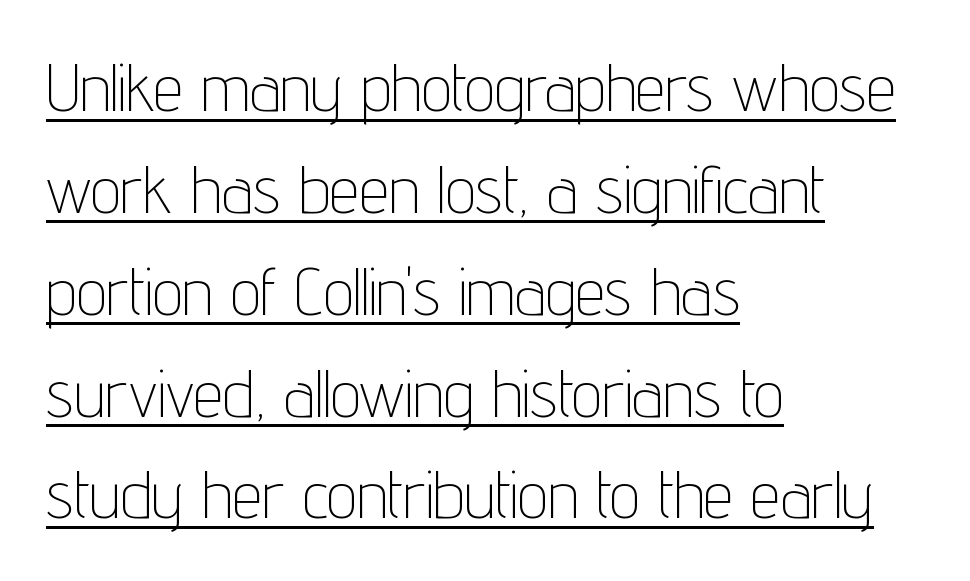
{"serif": "no", "italic": "no", "bold": "no", "weight": "thin", "width": "condensed", "stroke_contrast": "low", "x_height": "medium", "monospaced": "no", "underline": "yes", "align": "left", "line_spacing": "normal", "line_spacing_ratio": 1.52, "letter_spacing": "normal", "letter_spacing_em": 0.0, "glyph_px": 67}
